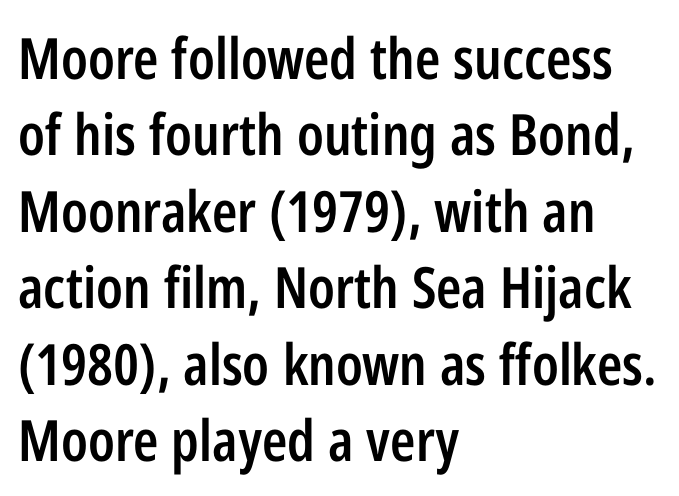
Each row of text sits above clean, open space. Here the designer chose a conventional face with non-uniform glyph widths. You could call the tracking neutral — neither tight nor loose. Line spacing here is normal. A typesetter would mark this as roman, not italic. A sans-serif font was chosen for this passage.
